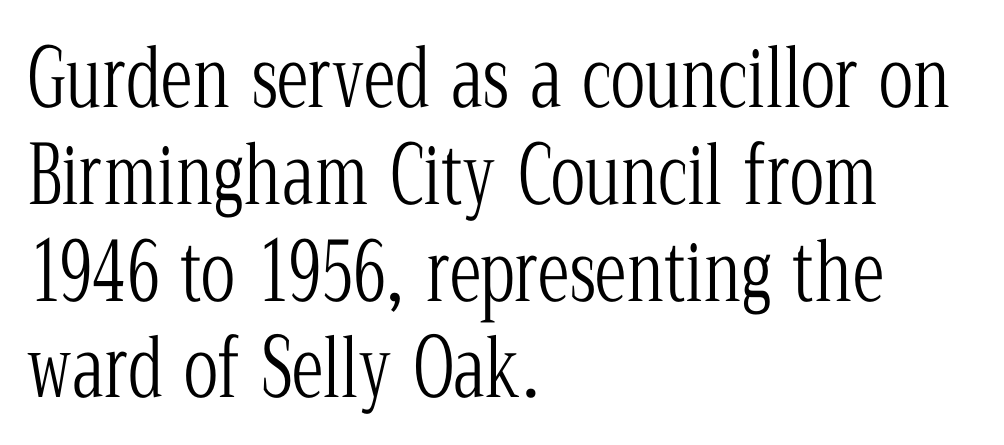
The image shows 80 px light, condensed serif type, upright; set left-aligned, line spacing 1.21x, normal letter spacing, not underlined; low stroke contrast and a medium x-height.
